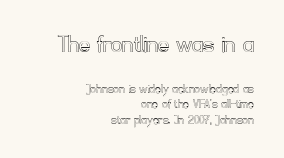
In this sample the first text group is rendered at the bigger scale. Quick note: not italic, upright. The paragraph has a hard right edge and a soft left edge. Anything drawn beneath the words? Only blank space. Here the glyphs are tracked normally, forming tight word shapes.
